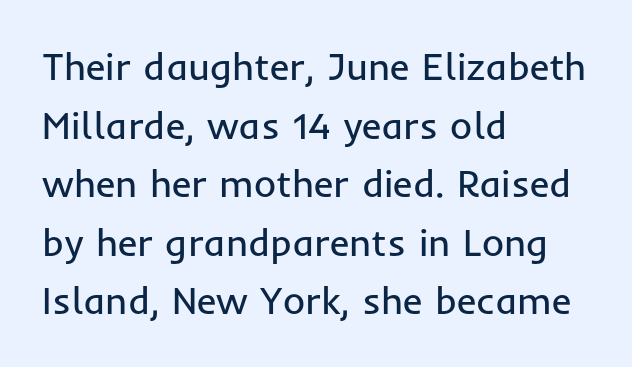
{"serif": "no", "italic": "no", "bold": "no", "weight": "regular", "width": "normal", "stroke_contrast": "low", "x_height": "medium", "monospaced": "no", "underline": "no", "align": "left", "line_spacing": "normal", "line_spacing_ratio": 1.54, "letter_spacing": "normal", "letter_spacing_em": 0.0, "glyph_px": 38}
